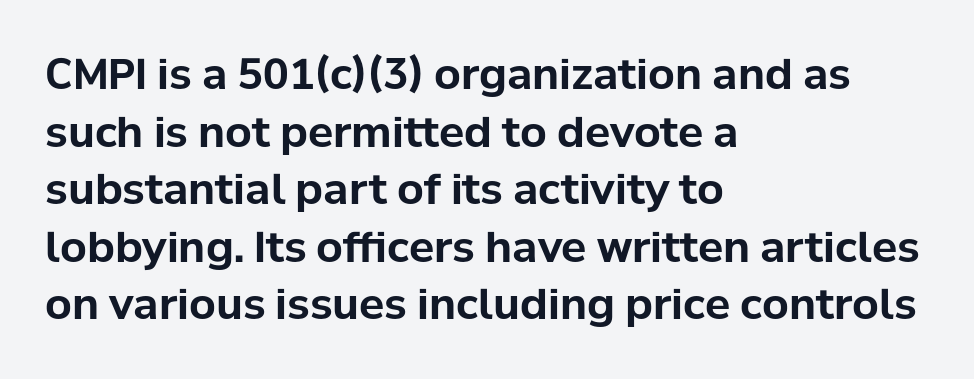
A typesetter would call this leading conventional body-copy spacing. The letters sit at their default tracking, neither squeezed nor spread. The designer went with a sans here, leaving each stem footless. The passage shown is emphatically bold. Every stem runs plumb, perpendicular to the baseline. Decoration check: the copy has no underline.
